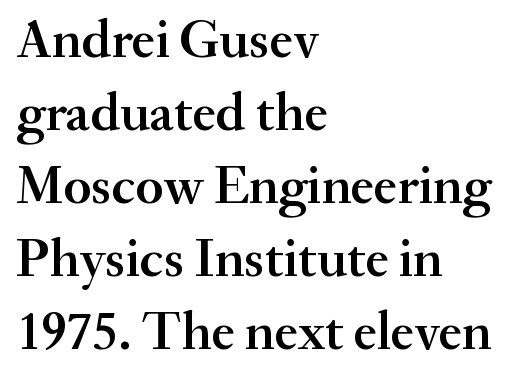
{"serif": "yes", "italic": "no", "bold": "semi", "weight": "semibold", "width": "normal", "stroke_contrast": "medium", "x_height": "small", "monospaced": "no", "underline": "no", "align": "left", "line_spacing": "normal", "line_spacing_ratio": 1.35, "letter_spacing": "normal", "letter_spacing_em": 0.0, "glyph_px": 54}
